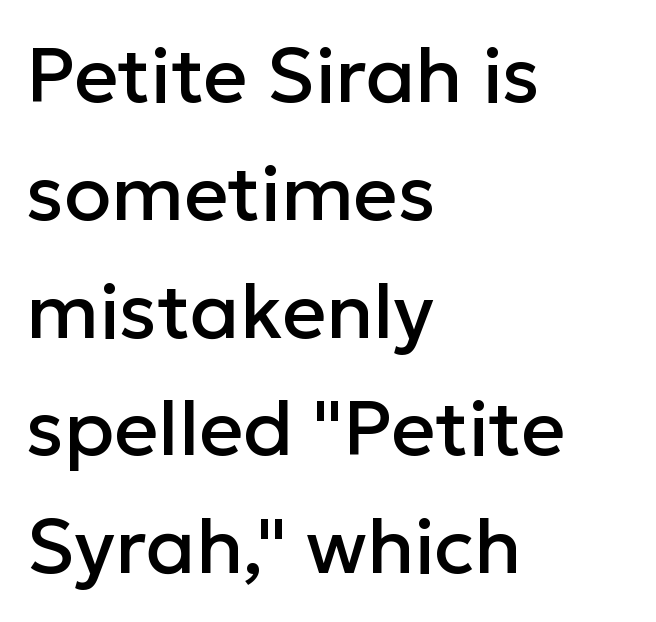
Q: Is the text italic (slanted)? A: No, it is upright.
Q: Is the typeface a serif or a sans-serif typeface? A: Sans-serif.
Q: Is the text underlined? A: No.
Q: How is the paragraph aligned? A: Left-aligned.
Q: Is the spacing between letters normal or unusually wide? A: Normal.
Q: Is the spacing between lines tight, normal or loose? A: Normal.
Q: Width (condensed, normal, or wide)? A: Normal.
Q: Stroke contrast? A: Low.
Q: x-height? A: Medium.
Q: Monospaced? A: No.
